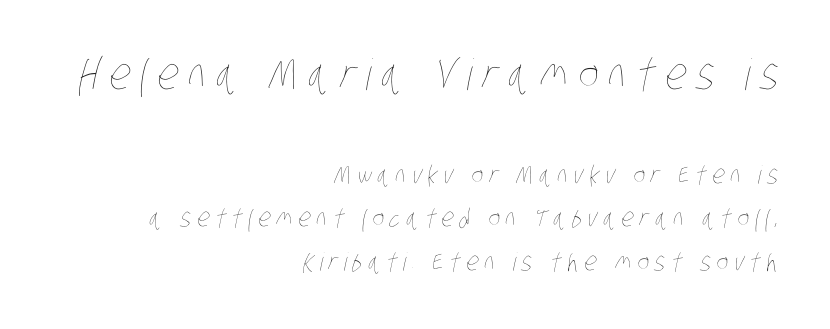
Caption: expanded tracking, letters set apart. You could not count columns in this text — the font is proportionally spaced. Visually the block forms a straight wall on the right and a jagged coastline on the left. Large over small — that's the arrangement of the two blocks here.
